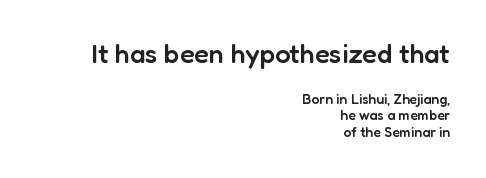
Q: Is the text bold? A: Semi-bold.
Q: Is the text italic (slanted)? A: No, it is upright.
Q: Is the text underlined? A: No.
Q: How is the paragraph aligned? A: Right-aligned.
Q: Is the spacing between letters normal or unusually wide? A: Normal.
Q: Which block of text is set in a larger size, the first (top) or the second (bottom)? A: The first (top) one.
